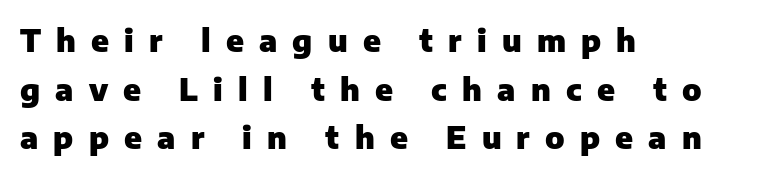
The image shows 31 px heavy sans-serif type, upright; set left-aligned, normal line spacing (1.57x), unusually wide letter spacing (+0.49 em), not underlined; low stroke contrast and a medium x-height.
